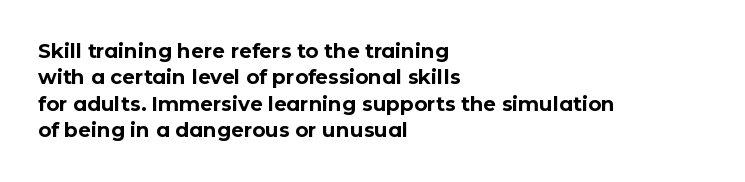
The image shows 20 px bold type, upright; set left-aligned, normal line spacing (1.32x), normal letter spacing, not underlined.
